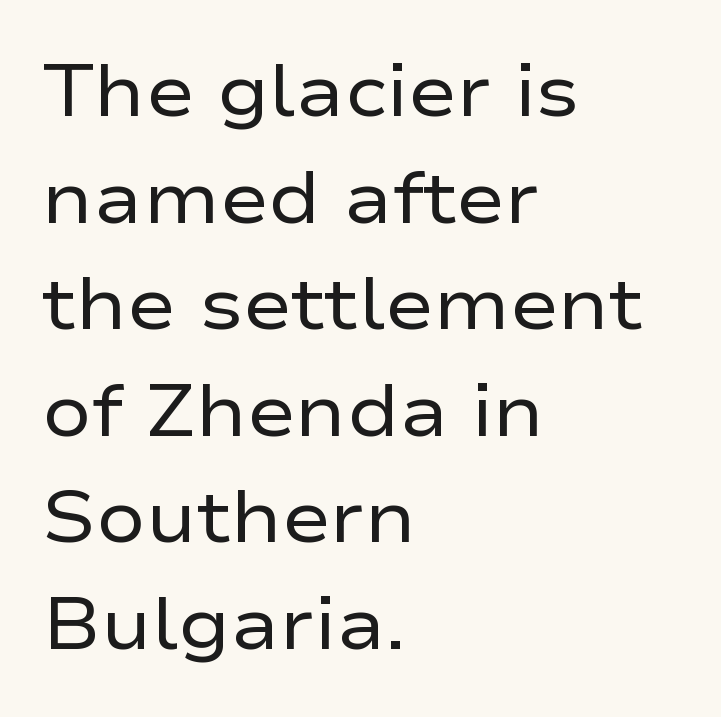
{"serif": "no", "italic": "no", "bold": "no", "weight": "regular", "width": "wide", "stroke_contrast": "low", "x_height": "medium", "monospaced": "no", "underline": "no", "align": "left", "line_spacing": "normal", "line_spacing_ratio": 1.46, "letter_spacing": "normal", "letter_spacing_em": 0.0, "glyph_px": 73}
